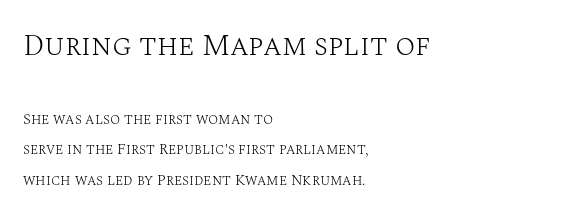
{"serif": "yes", "italic": "no", "bold": "no", "weight": "light", "width": "normal", "stroke_contrast": "medium", "x_height": "large", "monospaced": "no", "underline": "no", "align": "left", "line_spacing": "loose", "line_spacing_ratio": 2.03, "letter_spacing": "normal", "letter_spacing_em": 0.0, "larger_block": "first", "size_ratio": 2.0, "glyph_px": 30}
